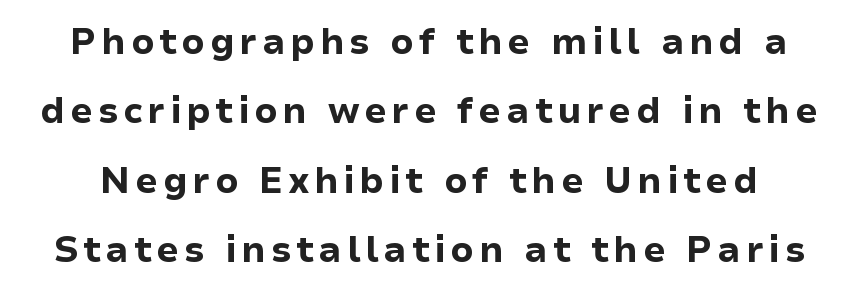
{"serif": "no", "italic": "no", "bold": "yes", "weight": "bold", "width": "normal", "stroke_contrast": "low", "x_height": "medium", "monospaced": "no", "underline": "no", "line_spacing": "loose", "line_spacing_ratio": 1.93, "glyph_px": 36}
